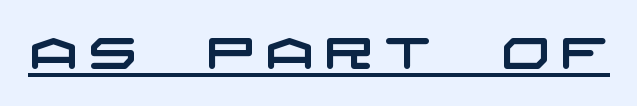
Q: Is the typeface a serif or a sans-serif typeface? A: Sans-serif.
Q: Is the text underlined? A: Yes.
Q: Is the spacing between letters normal or unusually wide? A: Unusually wide.
Q: Width (condensed, normal, or wide)? A: Wide.
Q: Stroke contrast? A: Low.
Q: x-height? A: Large.
